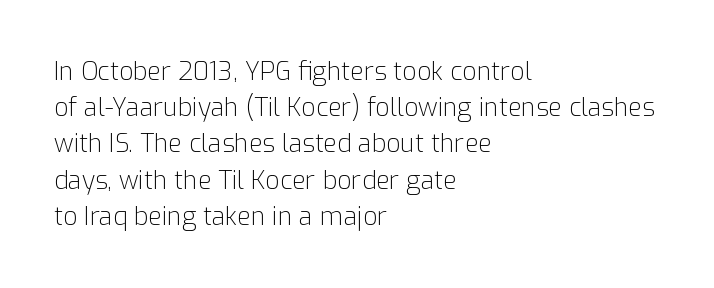
{"italic": "no", "bold": "no", "underline": "no", "align": "left", "line_spacing": "normal", "line_spacing_ratio": 1.45, "letter_spacing": "normal", "letter_spacing_em": 0.0, "glyph_px": 25}
